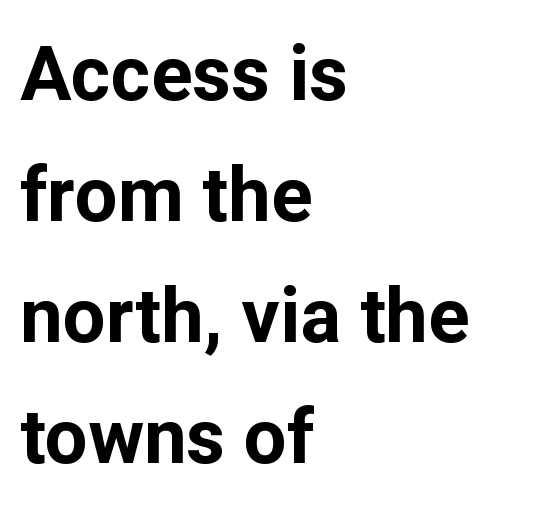
The image shows 76 px bold sans-serif type, upright; set left-aligned, normal line spacing (1.59x), normal letter spacing, not underlined; low stroke contrast and a medium x-height.
